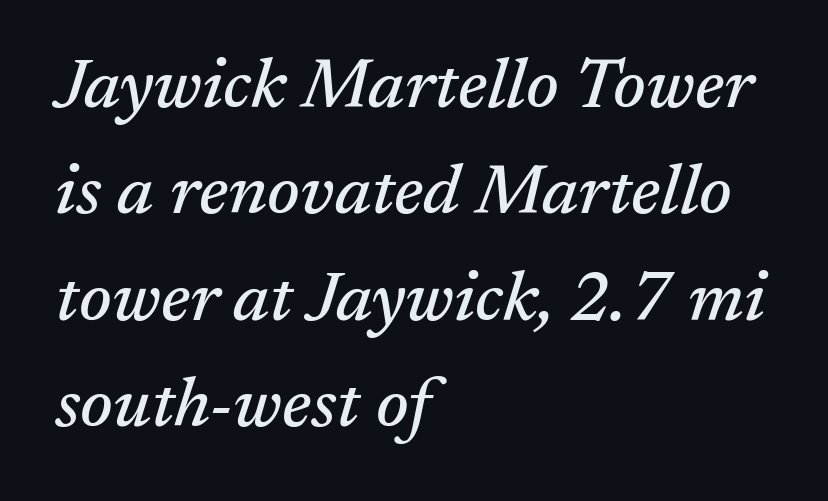
The image shows 70 px serif type, italic (leaning right); set left-aligned, normal line spacing (1.52x), normal letter spacing, not underlined; medium stroke contrast and a medium x-height.
